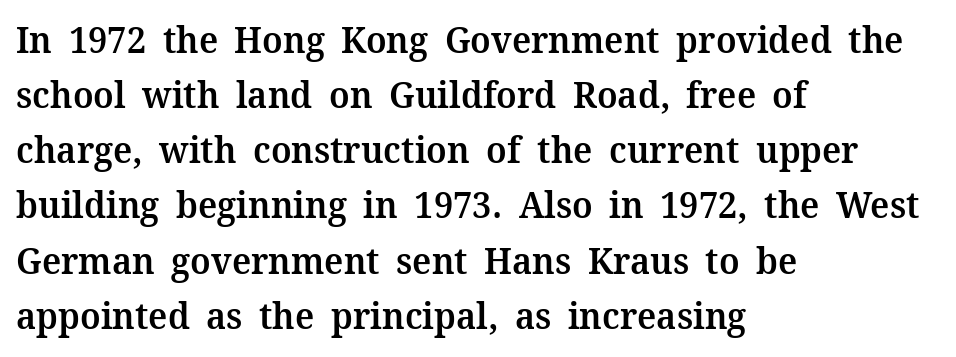
The image shows 37 px semibold serif type, upright; set left-aligned, normal line spacing (1.49x), normal letter spacing, not underlined; medium stroke contrast and a medium x-height.
